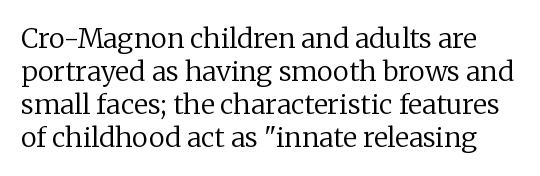
The letters stand upright; this is a roman face. Stroke thickness stays within the range of a standard reading face or lighter. Letter spacing: default. Letters rest on an invisible, unmarked baseline.
